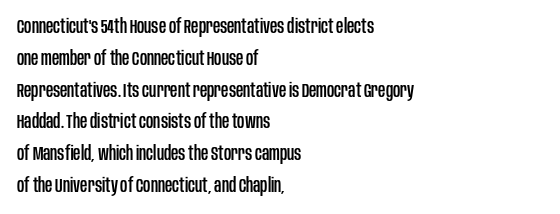
The image shows 20 px text type, upright; set left-aligned, normal line spacing (1.59x), normal letter spacing, not underlined.
